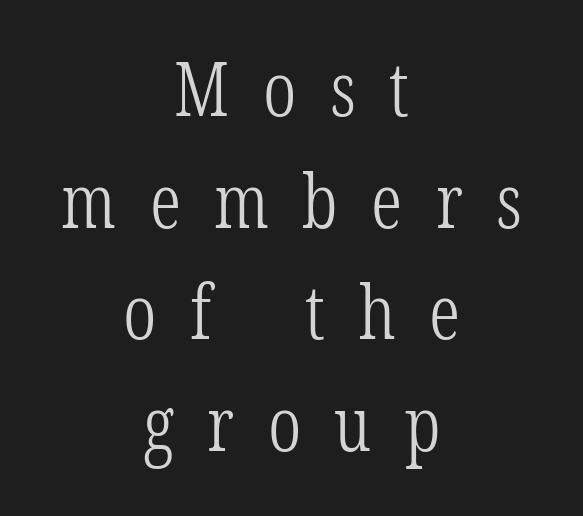
{"serif": "yes", "italic": "no", "bold": "no", "weight": "light", "width": "condensed", "stroke_contrast": "low", "x_height": "medium", "monospaced": "no", "underline": "no", "align": "center", "line_spacing": "normal", "line_spacing_ratio": 1.47, "letter_spacing": "wide", "letter_spacing_em": 0.44, "glyph_px": 76}
